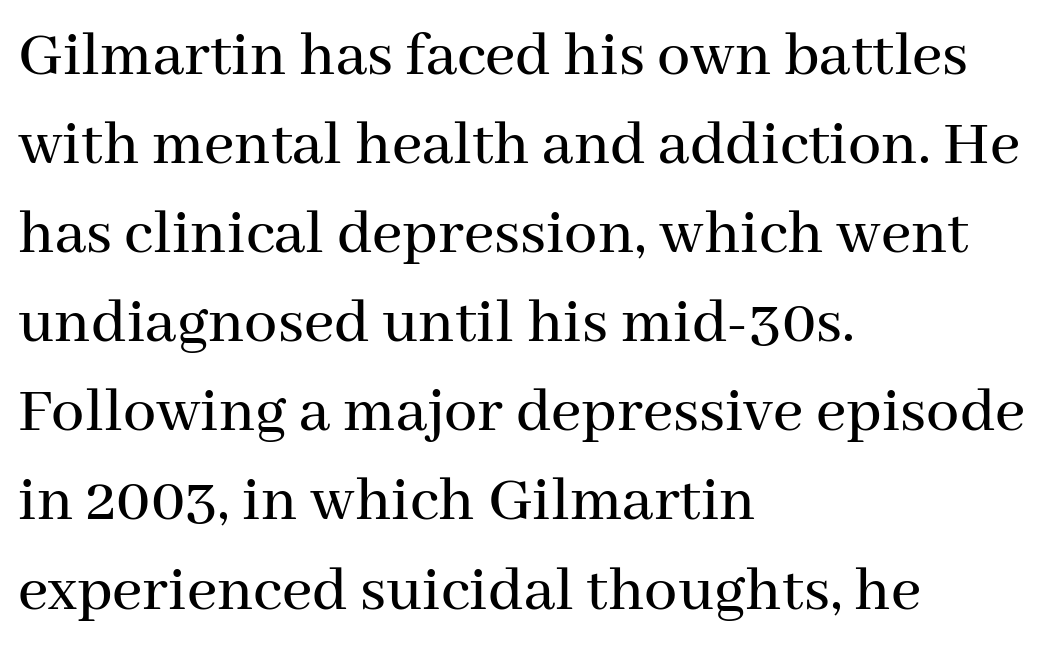
Q: Is the text italic (slanted)? A: No, it is upright.
Q: Is the typeface a serif or a sans-serif typeface? A: Serif.
Q: Is the text underlined? A: No.
Q: How is the paragraph aligned? A: Left-aligned.
Q: Is the spacing between letters normal or unusually wide? A: Normal.
Q: Is the spacing between lines tight, normal or loose? A: Normal.
Q: Width (condensed, normal, or wide)? A: Normal.
Q: Stroke contrast? A: Medium.
Q: x-height? A: Medium.
Q: Monospaced? A: No.
